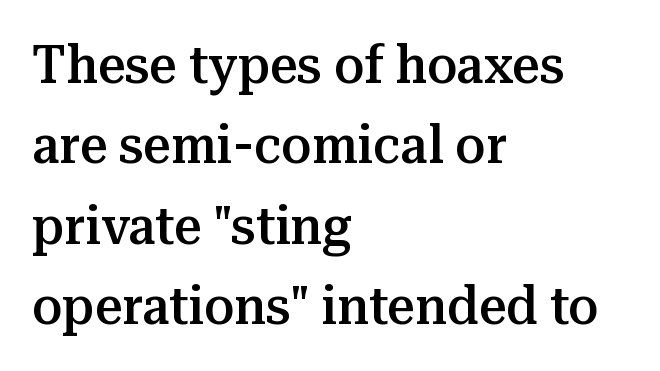
{"serif": "yes", "italic": "no", "bold": "semi", "weight": "semibold", "width": "normal", "stroke_contrast": "medium", "x_height": "medium", "monospaced": "no", "underline": "no", "align": "left", "line_spacing": "normal", "line_spacing_ratio": 1.49, "letter_spacing": "normal", "letter_spacing_em": 0.0, "glyph_px": 54}
